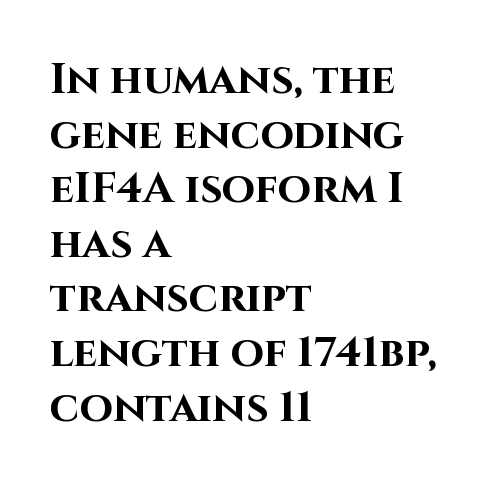
The image shows 43 px bold sans-serif type, upright; set left-aligned, normal line spacing (1.27x), normal letter spacing, not underlined; high stroke contrast and a large x-height.
